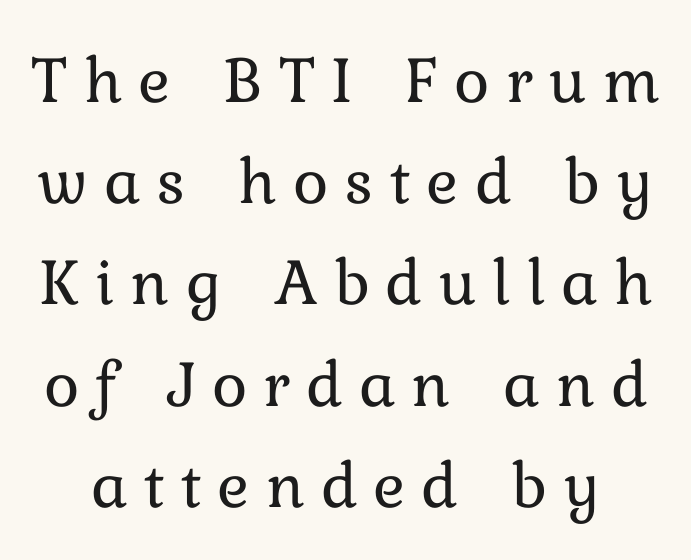
{"italic": "no", "bold": "no", "weight": "regular", "width": "normal", "stroke_contrast": "low", "x_height": "medium", "monospaced": "no", "underline": "no", "line_spacing": "normal", "line_spacing_ratio": 1.51, "letter_spacing": "wide", "letter_spacing_em": 0.24, "glyph_px": 67}
